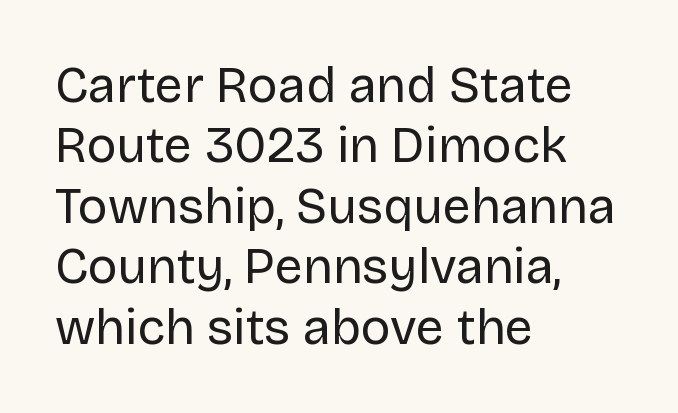
Quick note: not italic, upright. The face used here is rendered with its standard letterfit. These lines are set flush left with a ragged right edge. Words float on clear page, feet unadorned. Letters have the restrained weight of plain body copy at most.
